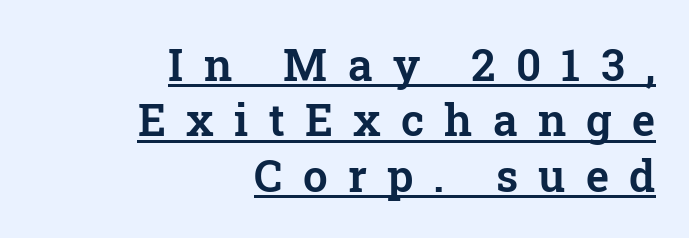
The image shows 44 px serif type, upright; set right-aligned, normal line spacing (1.26x), unusually wide letter spacing (+0.46 em), underlined; low stroke contrast and a medium x-height.
